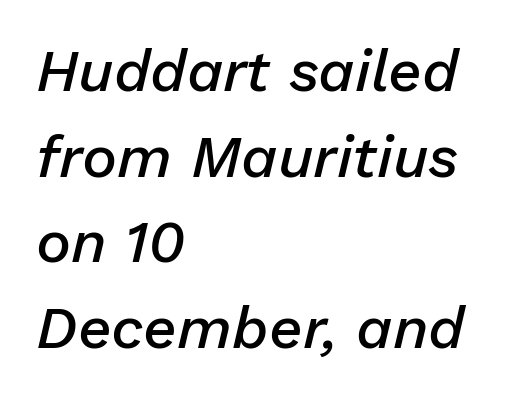
In terms of letterspacing, this is plain default setting. The font is running at a semibold setting, under full bold. The rendering uses natural spacing where letterforms have individual widths. The passage is arranged the way most books set body copy — flush left.
